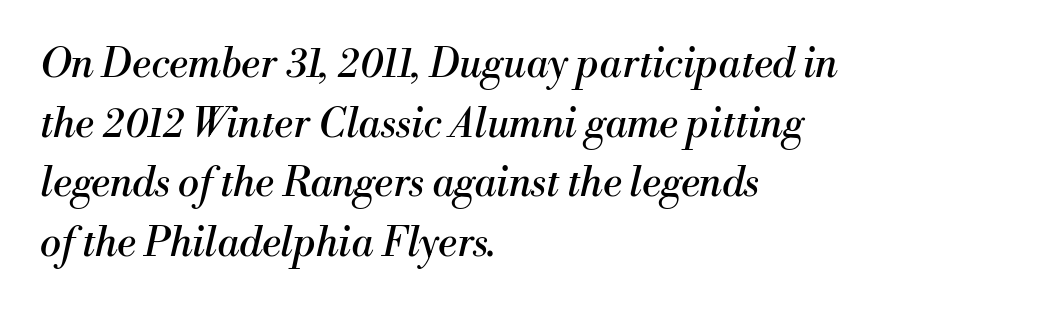
If you measured baseline to baseline, you'd find a middling distance. Is the type slanted? Yes — the strokes lean at a clear angle. Horizontally, the lines are justified to the leading edge only. Font category for this specimen: serif. Is this a heavy cut? Hardly; it is regular or lighter. The space directly below the letters is spotless.
